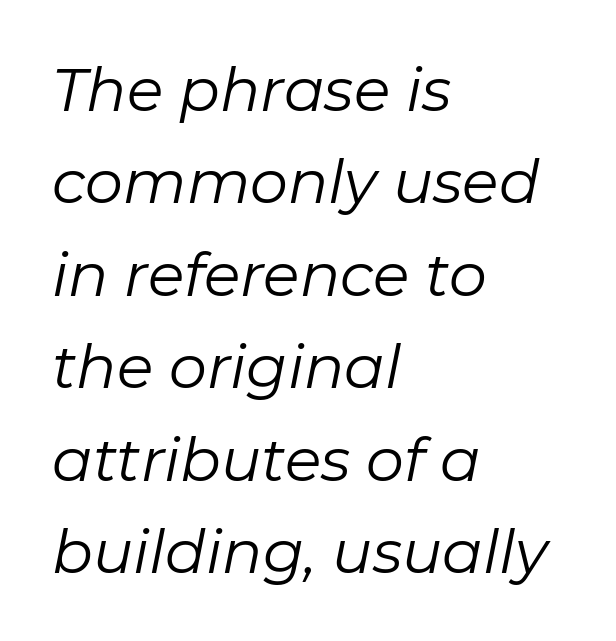
{"italic": "yes", "lean": "right", "slant_degrees": 11, "bold": "no", "weight": "regular", "width": "normal", "stroke_contrast": "low", "x_height": "medium", "monospaced": "no", "underline": "no", "align": "left", "line_spacing": "normal", "line_spacing_ratio": 1.54, "letter_spacing": "normal", "letter_spacing_em": 0.0, "glyph_px": 60}
